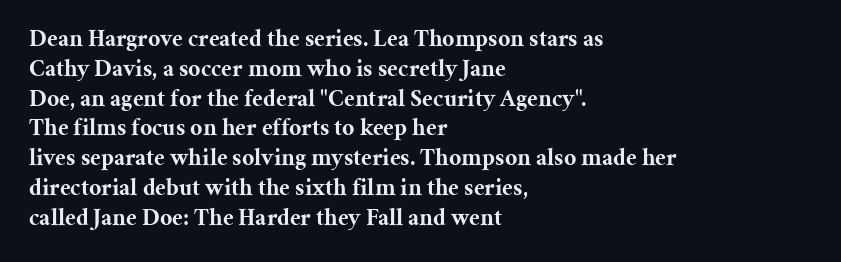
Q: Is the text bold? A: Yes.
Q: Is the text italic (slanted)? A: No, it is upright.
Q: Is the text underlined? A: No.
Q: How is the paragraph aligned? A: Left-aligned.
Q: Is the spacing between letters normal or unusually wide? A: Normal.
